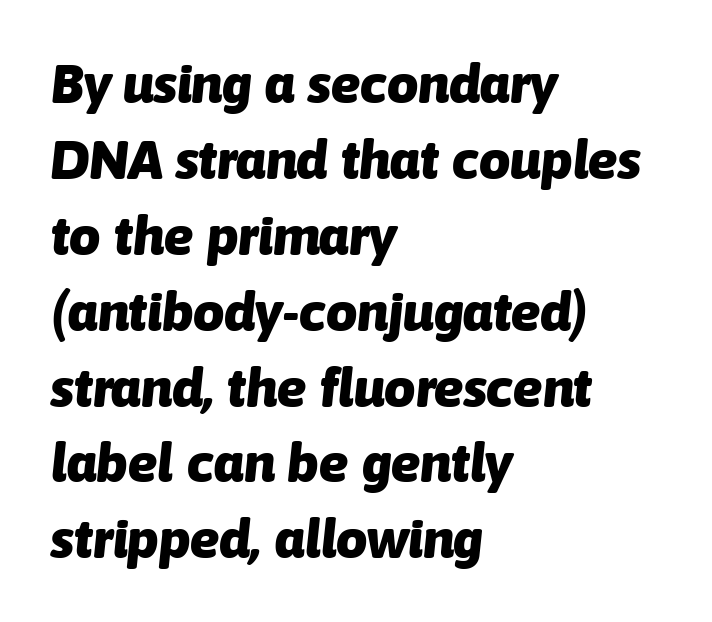
Interline gaps are of average width in this sample. These lines stack with their left ends in a neat column. This rendering leaves character spacing at its baseline value. Every letter is thick-stroked: bold, no question. The passage shown is typed in a proportional face where columns would drift.
